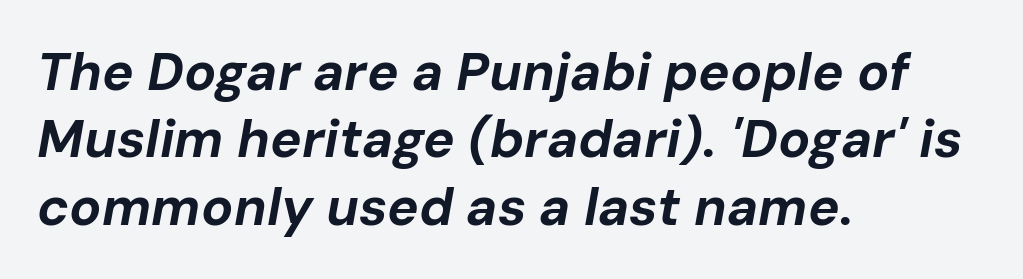
{"italic": "yes", "lean": "right", "slant_degrees": 10, "bold": "yes", "weight": "bold", "width": "normal", "stroke_contrast": "low", "x_height": "medium", "monospaced": "no", "underline": "no", "align": "left", "line_spacing": "normal", "line_spacing_ratio": 1.27, "letter_spacing": "normal", "letter_spacing_em": 0.0, "glyph_px": 53}
